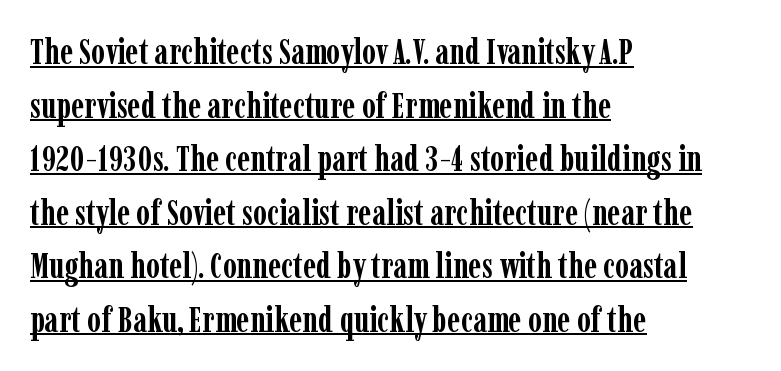
Q: Is the text bold? A: Yes.
Q: Is the text italic (slanted)? A: No, it is upright.
Q: Is the typeface a serif or a sans-serif typeface? A: Serif.
Q: Is the text underlined? A: Yes.
Q: How is the paragraph aligned? A: Left-aligned.
Q: Is the spacing between letters normal or unusually wide? A: Normal.
Q: Is the spacing between lines tight, normal or loose? A: Normal.
Q: Width (condensed, normal, or wide)? A: Condensed.
Q: Stroke contrast? A: Low.
Q: x-height? A: Medium.
Q: Monospaced? A: No.
